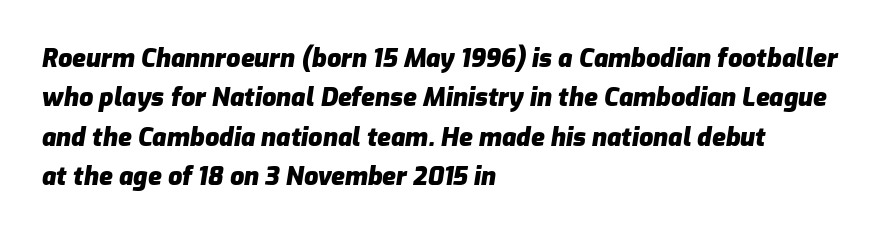
Notice how descenders clear the ascenders below comfortably — that's standard leading. Students, note that the glyphs here touch the page at normal intervals. Weight check: bold — yes, fully. Visually the block forms a straight wall on the left and a jagged coastline on the right.
